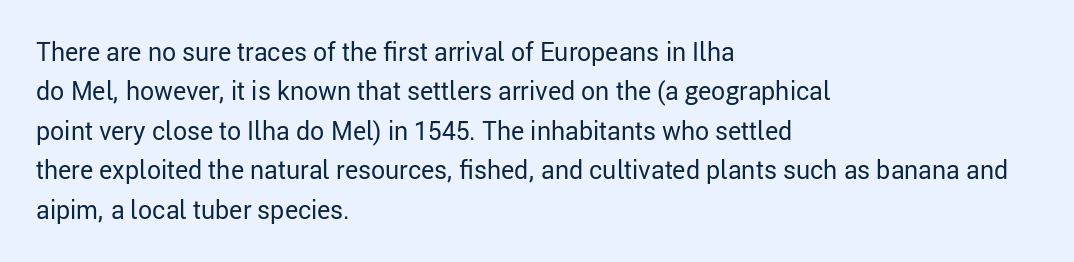
This block has exactly the height ordinary leading produces. Heft: none added — not bold. The face used here is rendered with its standard letterfit. Horizontally, the lines are justified to the leading edge only.
